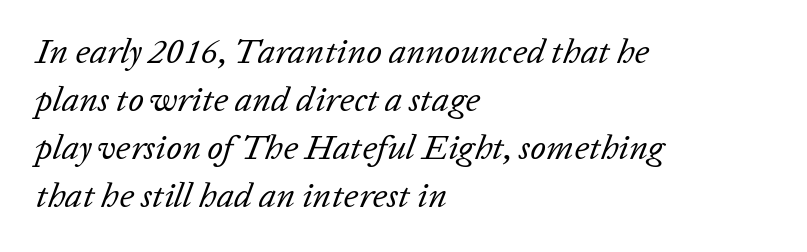
{"italic": "yes", "lean": "right", "slant_degrees": 20, "bold": "no", "weight": "regular", "width": "normal", "stroke_contrast": "low", "x_height": "medium", "monospaced": "no", "underline": "no", "align": "left", "line_spacing": "normal", "line_spacing_ratio": 1.37, "letter_spacing": "normal", "letter_spacing_em": 0.0, "glyph_px": 35}
